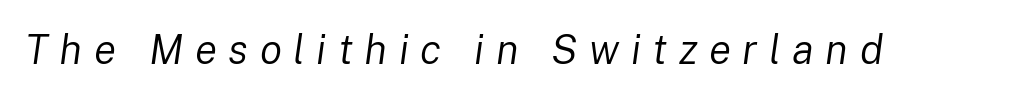
{"italic": "yes", "lean": "right", "slant_degrees": 8, "bold": "no", "weight": "regular", "width": "normal", "stroke_contrast": "low", "x_height": "medium", "monospaced": "no", "underline": "no", "letter_spacing": "wide", "letter_spacing_em": 0.28, "glyph_px": 41}
